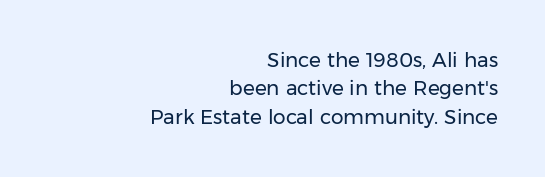
Q: Is the text bold? A: No.
Q: Is the text italic (slanted)? A: No, it is upright.
Q: Is the text underlined? A: No.
Q: How is the paragraph aligned? A: Right-aligned.
Q: Is the spacing between letters normal or unusually wide? A: Normal.
Q: Is the spacing between lines tight, normal or loose? A: Normal.
